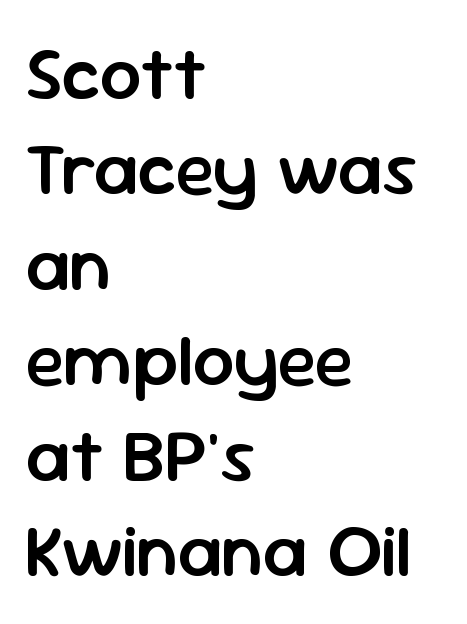
All the whitespace from short lines collects on the right. Rule under the text: the space is simply empty. Stroke thickness is moderately raised; the sample reads as semibold. Is this a sans? Yes — the strokes have no serifs. Regular leading.
